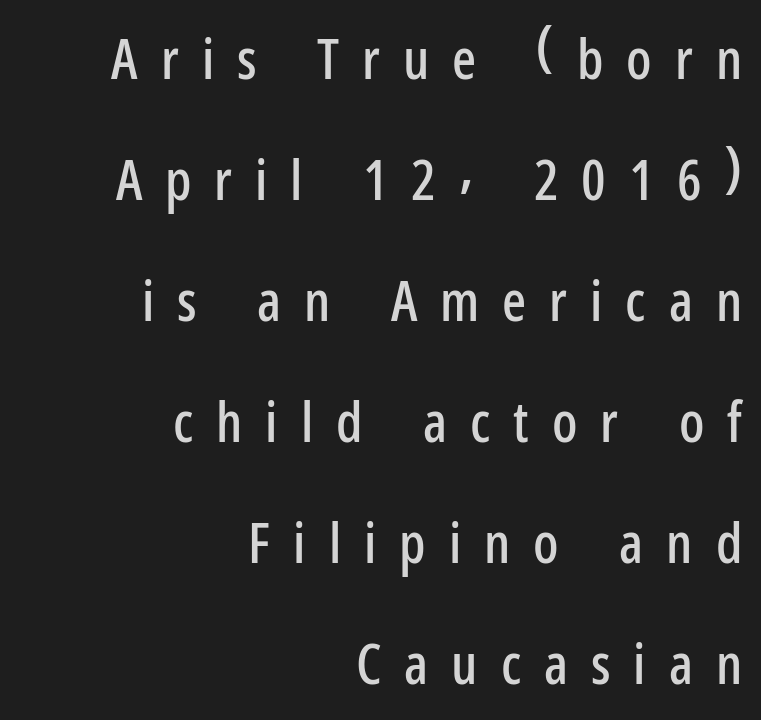
The string is rendered with underlining switched off. If you drew a line through each stem, it would be perfectly vertical. The letters carry no serifs — their stems end cleanly without finishing strokes. What's the leading like? Stretched, with rows far apart. Proportional: the letters do not fall into vertical columns.
